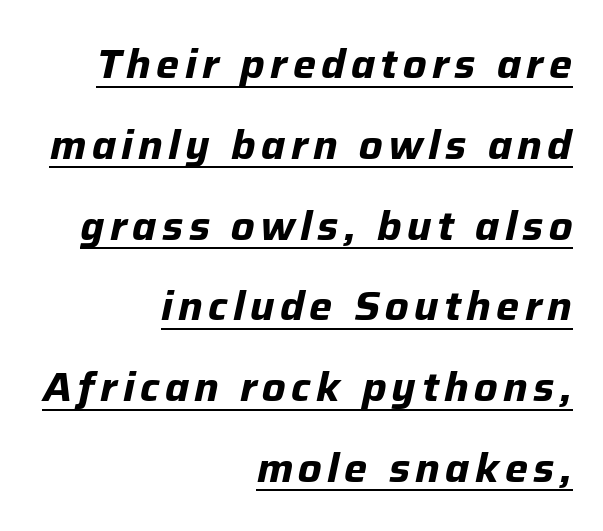
The passage shown leans; its letterforms are oblique. Short and long lines alike share a common ending point at right. These characters rest on top of a visible drawn line. Line spacing here is loose. You'd pick this weight for a headline — it's a proper bold. A typesetter would call this proportional, since set widths differ per character.
